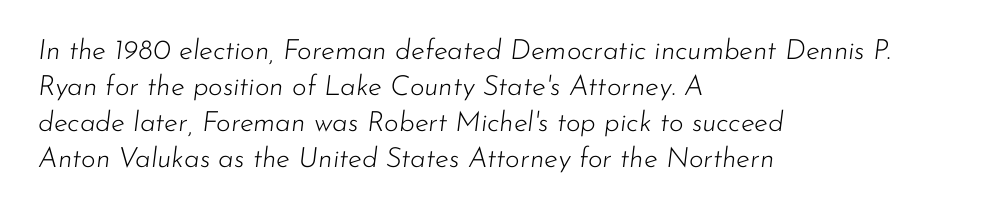
{"italic": "yes", "lean": "right", "slant_degrees": 7, "bold": "no", "weight": "light", "width": "normal", "stroke_contrast": "low", "x_height": "small", "monospaced": "no", "underline": "no", "align": "left", "line_spacing": "normal", "line_spacing_ratio": 1.28, "letter_spacing": "normal", "letter_spacing_em": 0.0, "glyph_px": 28}
